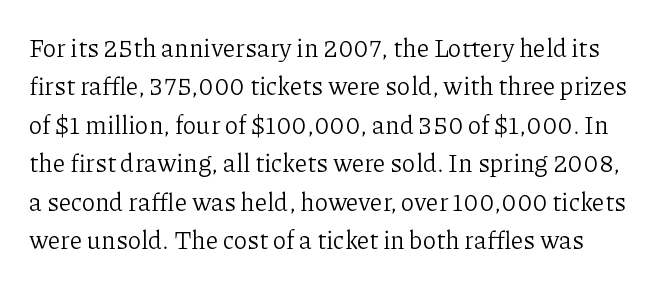
The image shows 25 px text type, upright; set normal line spacing (1.54x), normal letter spacing, not underlined.
